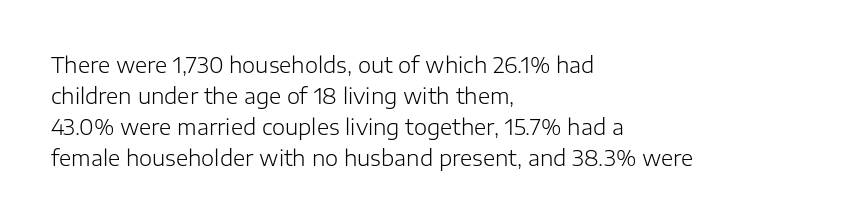
{"italic": "no", "bold": "no", "underline": "no", "align": "left", "line_spacing": "normal", "line_spacing_ratio": 1.47, "letter_spacing": "normal", "letter_spacing_em": 0.0, "glyph_px": 21}
